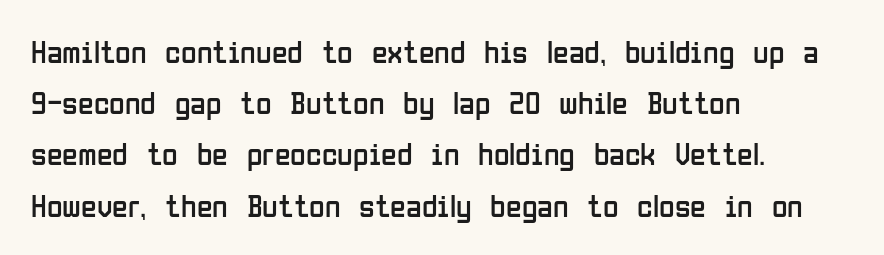
{"serif": "no", "italic": "no", "bold": "no", "weight": "regular", "width": "condensed", "stroke_contrast": "low", "x_height": "medium", "monospaced": "no", "underline": "no", "align": "left", "line_spacing": "normal", "line_spacing_ratio": 1.6, "letter_spacing": "normal", "letter_spacing_em": 0.0, "glyph_px": 32}
